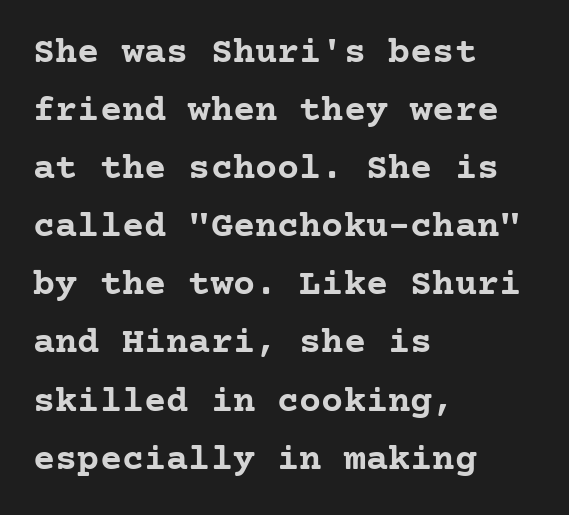
Q: Is the text bold? A: Yes.
Q: Is the text italic (slanted)? A: No, it is upright.
Q: Is the typeface a serif or a sans-serif typeface? A: Serif.
Q: Is the text underlined? A: No.
Q: How is the paragraph aligned? A: Left-aligned.
Q: Is the spacing between letters normal or unusually wide? A: Normal.
Q: Is the spacing between lines tight, normal or loose? A: Normal.
Q: Width (condensed, normal, or wide)? A: Normal.
Q: Stroke contrast? A: Low.
Q: x-height? A: Medium.
